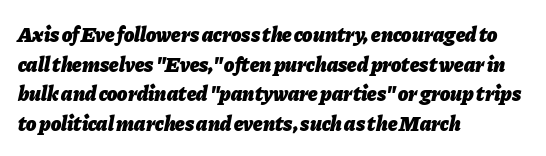
{"italic": "yes", "lean": "right", "slant_degrees": 11, "bold": "yes", "underline": "no", "align": "left", "line_spacing": "normal", "line_spacing_ratio": 1.41, "letter_spacing": "normal", "letter_spacing_em": 0.0, "glyph_px": 21}
